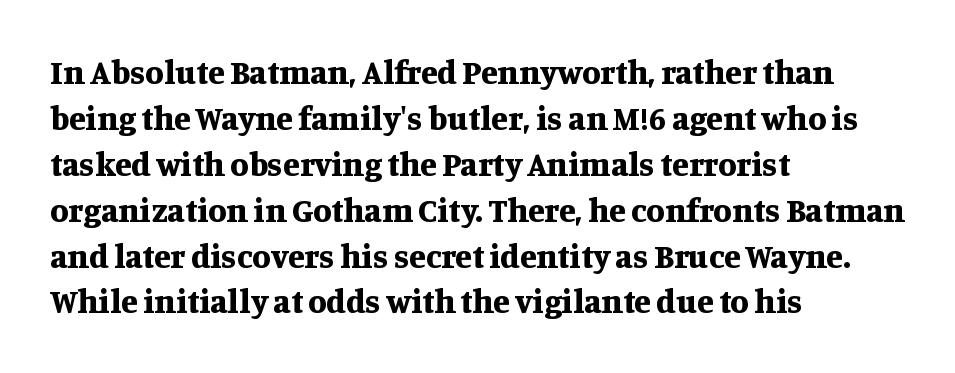
You could call the tracking neutral — neither tight nor loose. These lines stack with their left ends in a neat column. Spacing verdict: proportional, widths tailored to each character. Notice how the stems are strictly vertical — no italics here.
